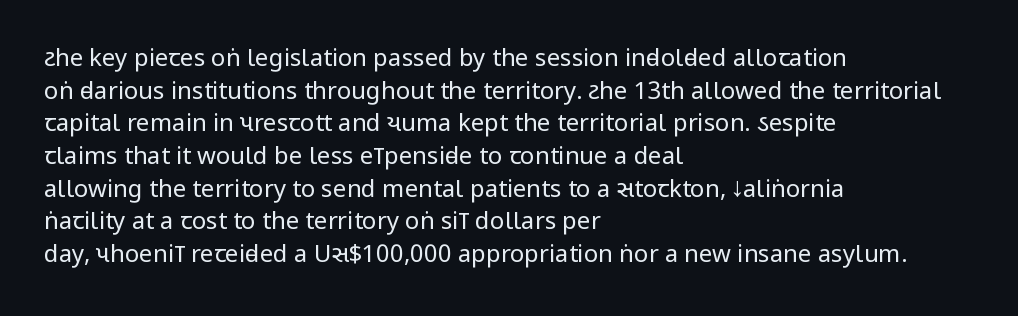
Plain, unruled lines of type. Ordinary non-slanted type is in use. Does extra space separate the letters? No, they use regular spacing. This is not heavy type; no bold has been used. These lines sit exactly where default settings would place them. Reading down the block, your eye returns to a fixed left position each line.
